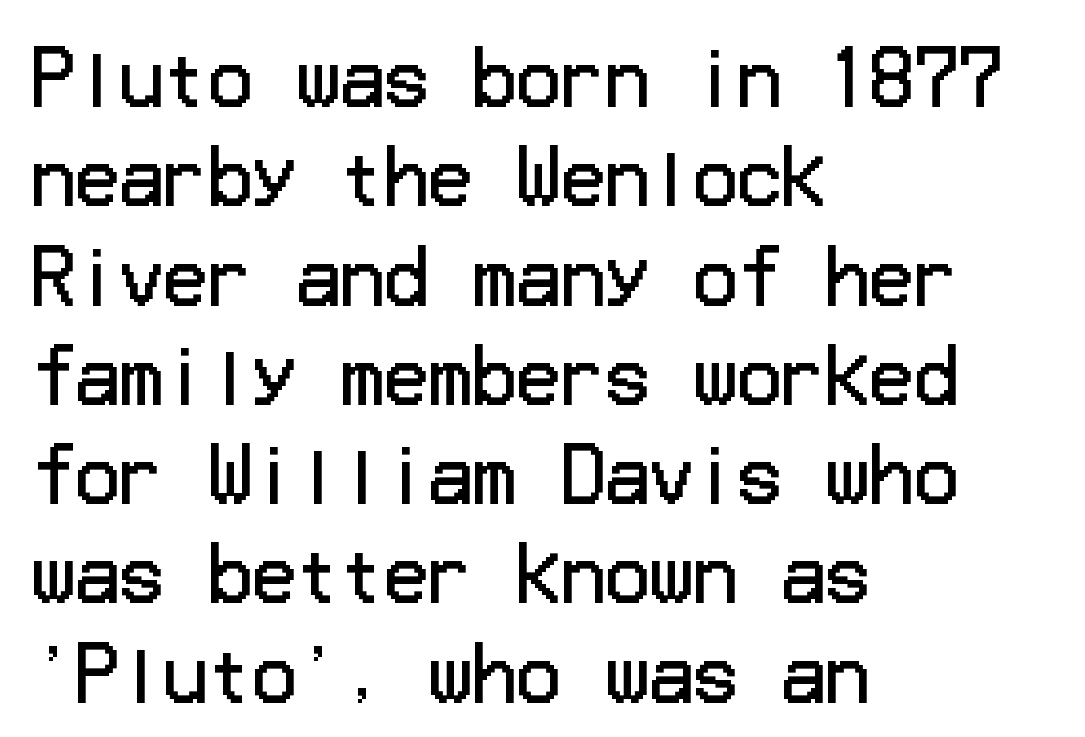
{"serif": "no", "italic": "no", "bold": "no", "weight": "regular", "width": "normal", "stroke_contrast": "low", "x_height": "medium", "underline": "no", "align": "left", "line_spacing": "normal", "line_spacing_ratio": 1.36, "letter_spacing": "normal", "letter_spacing_em": 0.0, "glyph_px": 73}
